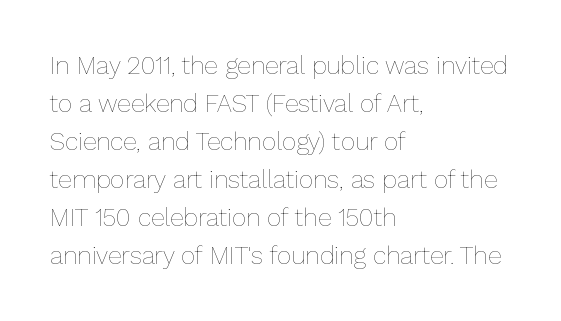
The font's upright variant was chosen for this text. The specimen omits any rule beneath the text block's lines. All the whitespace from short lines collects on the right. Tracking here is standard; glyphs follow each other at the usual distance.
